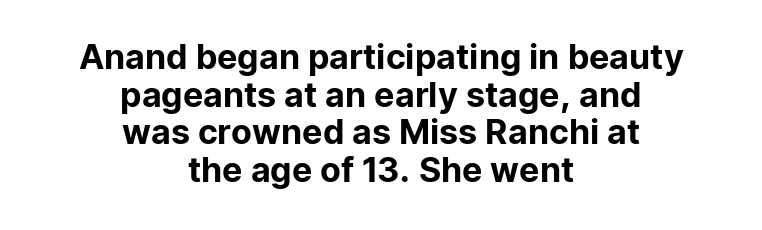
Q: Is the text italic (slanted)? A: No, it is upright.
Q: Is the typeface a serif or a sans-serif typeface? A: Sans-serif.
Q: Is the text underlined? A: No.
Q: How is the paragraph aligned? A: Centered.
Q: Is the spacing between letters normal or unusually wide? A: Normal.
Q: Is the spacing between lines tight, normal or loose? A: Tight.
Q: Width (condensed, normal, or wide)? A: Normal.
Q: Stroke contrast? A: Low.
Q: x-height? A: Medium.
Q: Monospaced? A: No.
